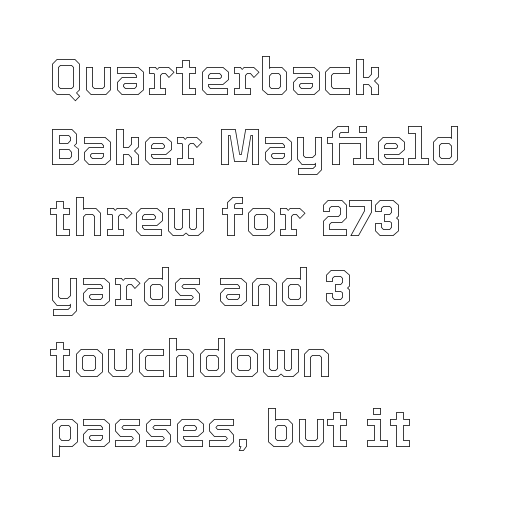
The image shows 51 px text type, upright; set left-aligned, normal line spacing (1.38x), normal letter spacing, not underlined; a medium x-height.
